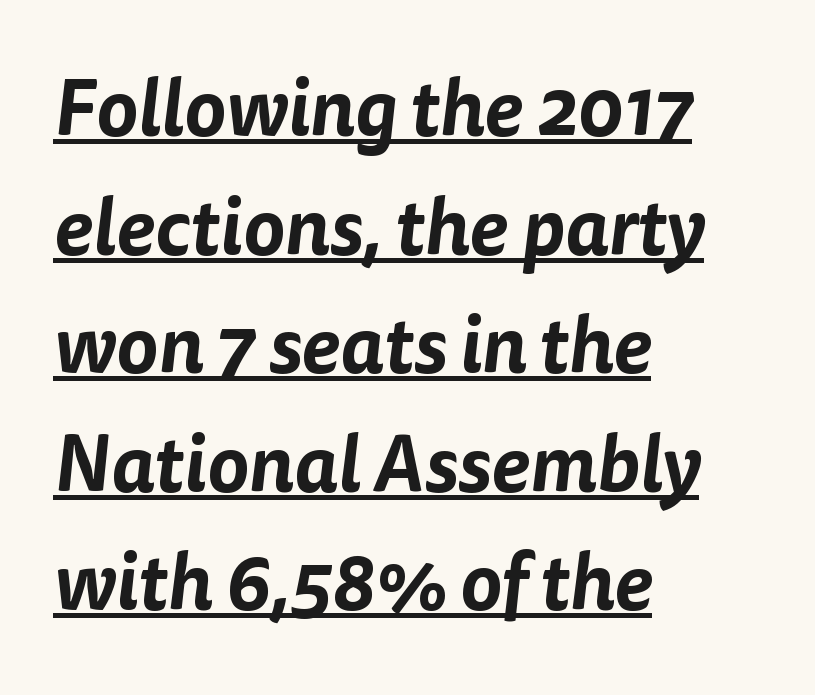
The image shows 78 px sans-serif type; set left-aligned, normal line spacing (1.52x), normal letter spacing, underlined; low stroke contrast and a medium x-height.
